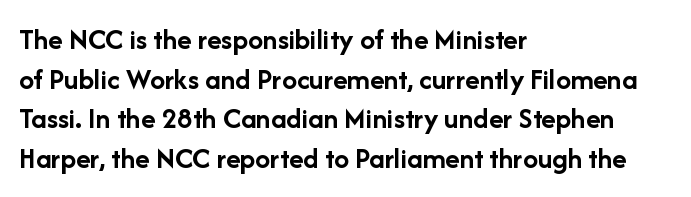
{"serif": "no", "italic": "no", "bold": "yes", "weight": "semibold", "width": "normal", "stroke_contrast": "low", "x_height": "medium", "monospaced": "no", "underline": "no", "align": "left", "line_spacing": "normal", "line_spacing_ratio": 1.32, "letter_spacing": "normal", "letter_spacing_em": 0.0, "glyph_px": 30}
